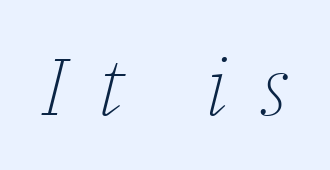
Q: Is the text bold? A: No.
Q: Is the text italic (slanted)? A: Yes, it leans right by about 14 degrees.
Q: Is the typeface a serif or a sans-serif typeface? A: Serif.
Q: Is the text underlined? A: No.
Q: Is the spacing between letters normal or unusually wide? A: Unusually wide.
Q: Width (condensed, normal, or wide)? A: Normal.
Q: Stroke contrast? A: Low.
Q: x-height? A: Medium.
Q: Monospaced? A: No.
